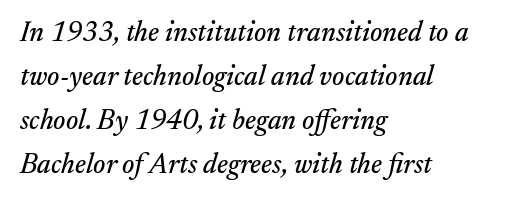
Q: Is the text italic (slanted)? A: Yes, it leans right by about 17 degrees.
Q: Is the typeface a serif or a sans-serif typeface? A: Serif.
Q: Is the text underlined? A: No.
Q: How is the paragraph aligned? A: Left-aligned.
Q: Is the spacing between letters normal or unusually wide? A: Normal.
Q: Is the spacing between lines tight, normal or loose? A: Normal.
Q: Width (condensed, normal, or wide)? A: Normal.
Q: Stroke contrast? A: Medium.
Q: x-height? A: Small.
Q: Monospaced? A: No.
